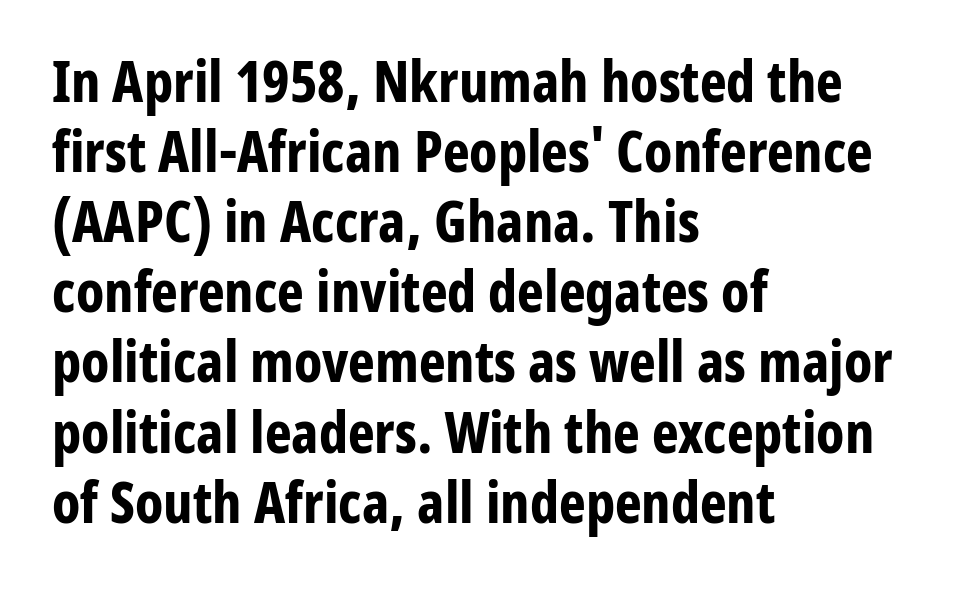
Q: Is the text bold? A: Yes.
Q: Is the text italic (slanted)? A: No, it is upright.
Q: Is the typeface a serif or a sans-serif typeface? A: Sans-serif.
Q: Is the text underlined? A: No.
Q: How is the paragraph aligned? A: Left-aligned.
Q: Is the spacing between letters normal or unusually wide? A: Normal.
Q: Width (condensed, normal, or wide)? A: Condensed.
Q: Stroke contrast? A: Low.
Q: x-height? A: Medium.
Q: Monospaced? A: No.
